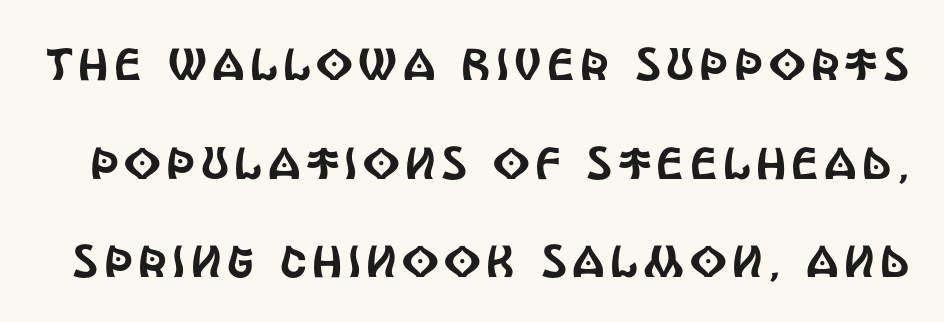
The image shows 45 px condensed sans-serif type, upright; set loose line spacing (2.19x), not underlined; a large x-height.
